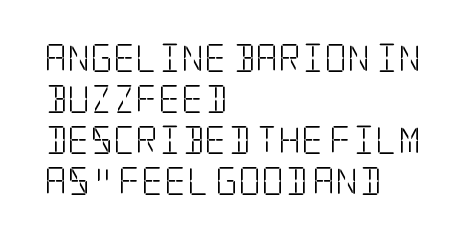
{"serif": "yes", "italic": "no", "bold": "no", "weight": "light", "width": "condensed", "stroke_contrast": "low", "x_height": "large", "underline": "no", "align": "left", "line_spacing": "normal", "line_spacing_ratio": 1.46, "letter_spacing": "normal", "letter_spacing_em": 0.0, "glyph_px": 28}
